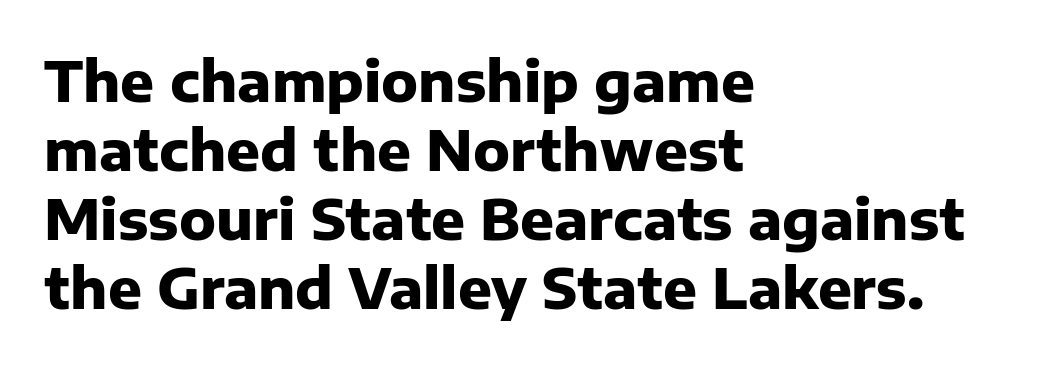
The image shows 56 px heavy sans-serif type, upright; set left-aligned, line spacing 1.23x, normal letter spacing, not underlined; low stroke contrast and a medium x-height.
